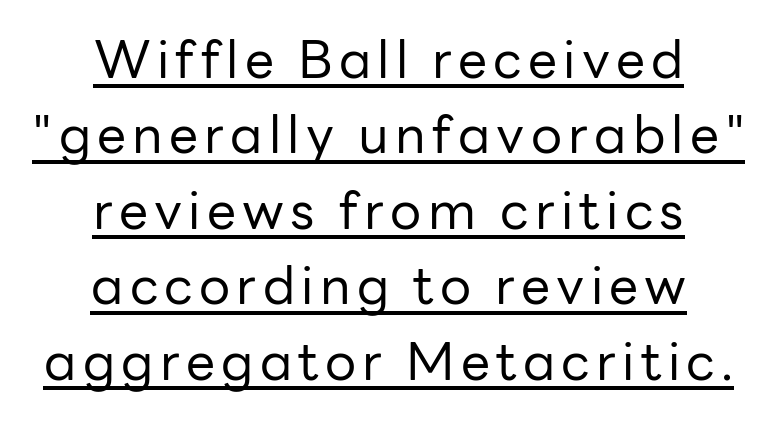
Q: Is the text bold? A: No.
Q: Is the text italic (slanted)? A: No, it is upright.
Q: Is the typeface a serif or a sans-serif typeface? A: Sans-serif.
Q: Is the text underlined? A: Yes.
Q: How is the paragraph aligned? A: Centered.
Q: Is the spacing between lines tight, normal or loose? A: Normal.
Q: Width (condensed, normal, or wide)? A: Normal.
Q: Stroke contrast? A: Low.
Q: x-height? A: Medium.
Q: Monospaced? A: No.
